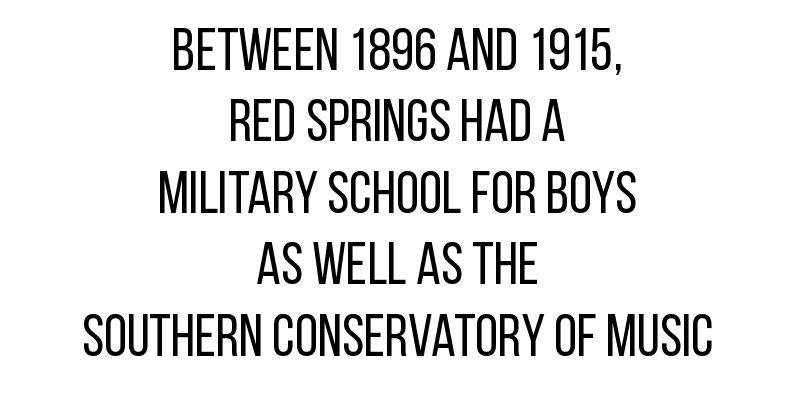
The image shows 59 px regular-weight, condensed sans-serif type, upright; set centered, line spacing 1.21x, normal letter spacing, not underlined; low stroke contrast and a large x-height.
